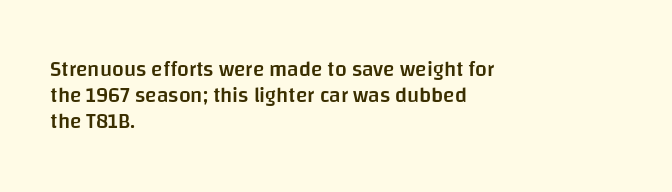
Q: Is the text bold? A: Semi-bold.
Q: Is the text italic (slanted)? A: No, it is upright.
Q: Is the text underlined? A: No.
Q: How is the paragraph aligned? A: Left-aligned.
Q: Is the spacing between letters normal or unusually wide? A: Normal.
Q: Is the spacing between lines tight, normal or loose? A: Normal.
